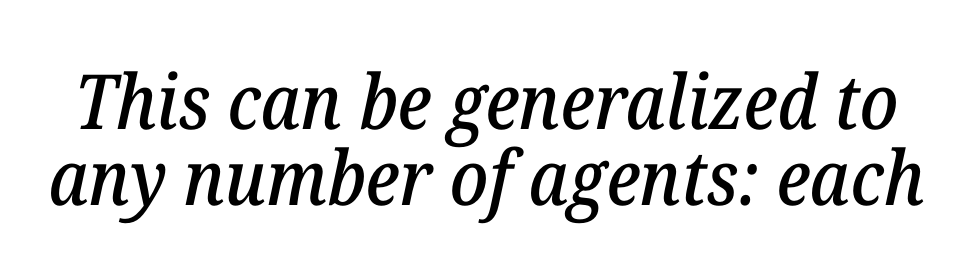
{"serif": "yes", "italic": "yes", "lean": "right", "slant_degrees": 12, "width": "normal", "stroke_contrast": "low", "x_height": "medium", "monospaced": "no", "underline": "no", "line_spacing": "tight", "line_spacing_ratio": 1.0, "letter_spacing": "normal", "letter_spacing_em": 0.0, "glyph_px": 76}
